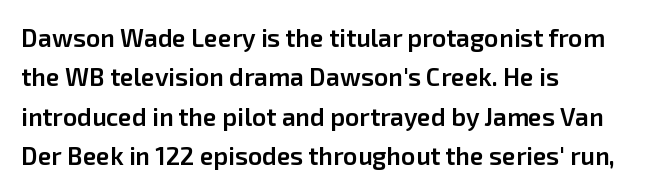
Q: Is the text bold? A: Semi-bold.
Q: Is the text italic (slanted)? A: No, it is upright.
Q: Is the text underlined? A: No.
Q: How is the paragraph aligned? A: Left-aligned.
Q: Is the spacing between letters normal or unusually wide? A: Normal.
Q: Is the spacing between lines tight, normal or loose? A: Normal.
